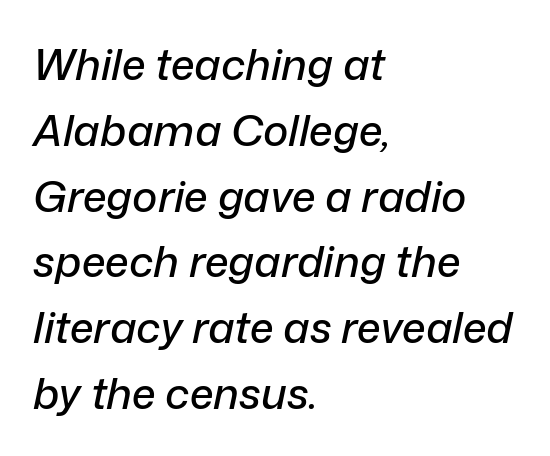
{"italic": "yes", "lean": "right", "slant_degrees": 12, "width": "normal", "stroke_contrast": "low", "x_height": "medium", "monospaced": "no", "underline": "no", "align": "left", "line_spacing": "normal", "line_spacing_ratio": 1.53, "letter_spacing": "normal", "letter_spacing_em": 0.0, "glyph_px": 43}
